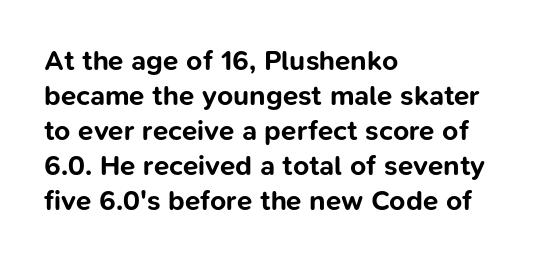
{"serif": "no", "italic": "no", "bold": "yes", "weight": "bold", "width": "normal", "stroke_contrast": "low", "x_height": "medium", "monospaced": "no", "underline": "no", "align": "left", "line_spacing": "normal", "line_spacing_ratio": 1.25, "letter_spacing": "normal", "letter_spacing_em": 0.0, "glyph_px": 28}
